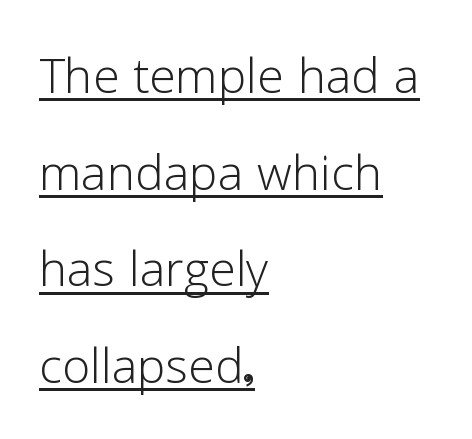
Q: Is the text bold? A: No.
Q: Is the text italic (slanted)? A: No, it is upright.
Q: Is the typeface a serif or a sans-serif typeface? A: Sans-serif.
Q: Is the text underlined? A: Yes.
Q: How is the paragraph aligned? A: Left-aligned.
Q: Is the spacing between letters normal or unusually wide? A: Normal.
Q: Is the spacing between lines tight, normal or loose? A: Normal.
Q: Width (condensed, normal, or wide)? A: Normal.
Q: Stroke contrast? A: Low.
Q: x-height? A: Medium.
Q: Monospaced? A: No.
